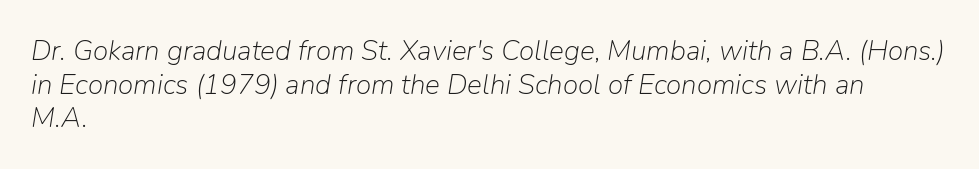
The letters are slanted; this is an italic face. The gaps between neighbouring characters are ordinary and unremarkable. The paragraph has a hard left edge and a soft right edge. This reads as an unemphasized weight, regular at the heaviest. Just letters on the line, the space beneath them empty.
